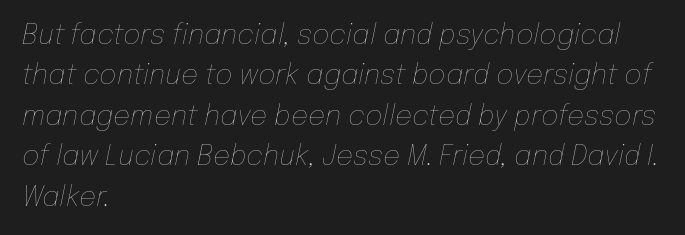
The face used here is rendered with its standard letterfit. Underlining? Definitely not there. The lettering tilts uniformly, giving the passage an italic look. The lines are quadded left. The weight would be labelled regular, book, light, or lighter still.
